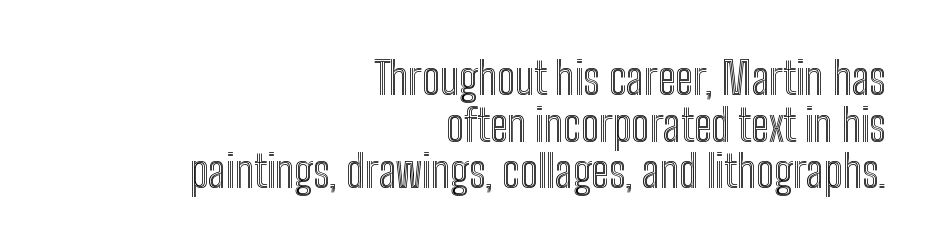
Q: Is the text italic (slanted)? A: No, it is upright.
Q: Is the text underlined? A: No.
Q: How is the paragraph aligned? A: Right-aligned.
Q: Is the spacing between letters normal or unusually wide? A: Normal.
Q: Is the spacing between lines tight, normal or loose? A: Tight.
Q: Width (condensed, normal, or wide)? A: Condensed.
Q: x-height? A: Medium.
Q: Monospaced? A: No.
